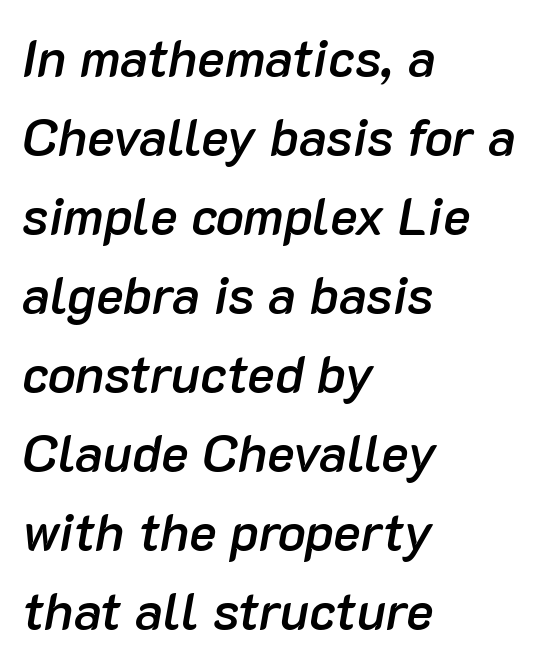
The image shows 52 px semibold type, italic (leaning right); set left-aligned, normal line spacing (1.52x), normal letter spacing, not underlined; low stroke contrast and a medium x-height.
